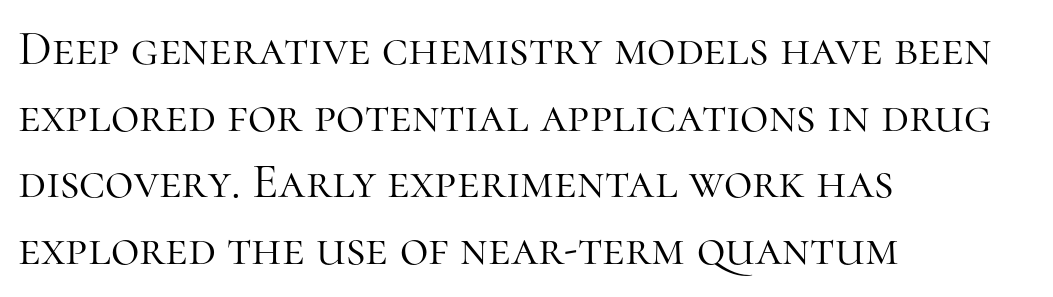
The image shows 49 px light serif type, upright; set left-aligned, normal line spacing (1.36x), normal letter spacing, not underlined; high stroke contrast and a medium x-height.
